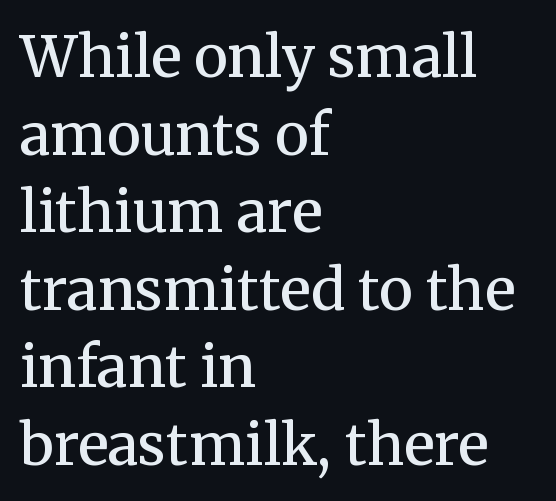
The sample has been set in demibold, a notch under bold. Unlike italic type, these characters show no tilt at all. Characters follow at the spacing the type designer built in. Clear beneath every line of the passage. Stroke terminals: seriffed.
